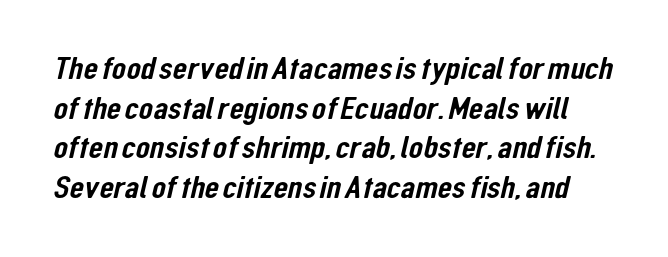
{"serif": "no", "width": "condensed", "stroke_contrast": "low", "x_height": "medium", "monospaced": "no", "underline": "no", "line_spacing_ratio": 1.2, "letter_spacing": "normal", "letter_spacing_em": 0.0, "glyph_px": 33}
